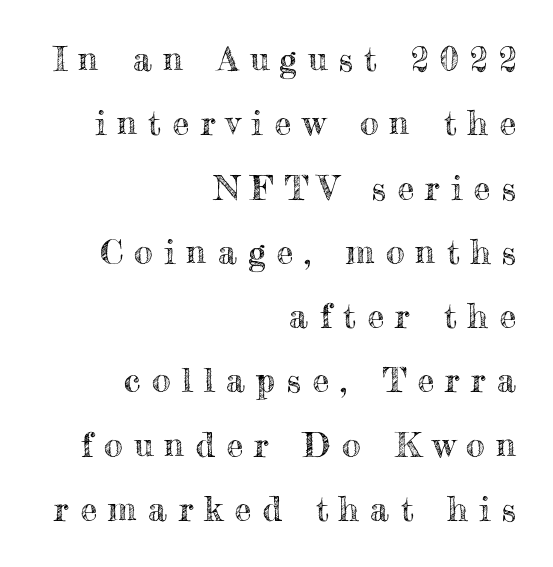
Q: Is the text italic (slanted)? A: No, it is upright.
Q: Is the text underlined? A: No.
Q: How is the paragraph aligned? A: Right-aligned.
Q: Is the spacing between letters normal or unusually wide? A: Unusually wide.
Q: Width (condensed, normal, or wide)? A: Normal.
Q: x-height? A: Small.
Q: Monospaced? A: No.
